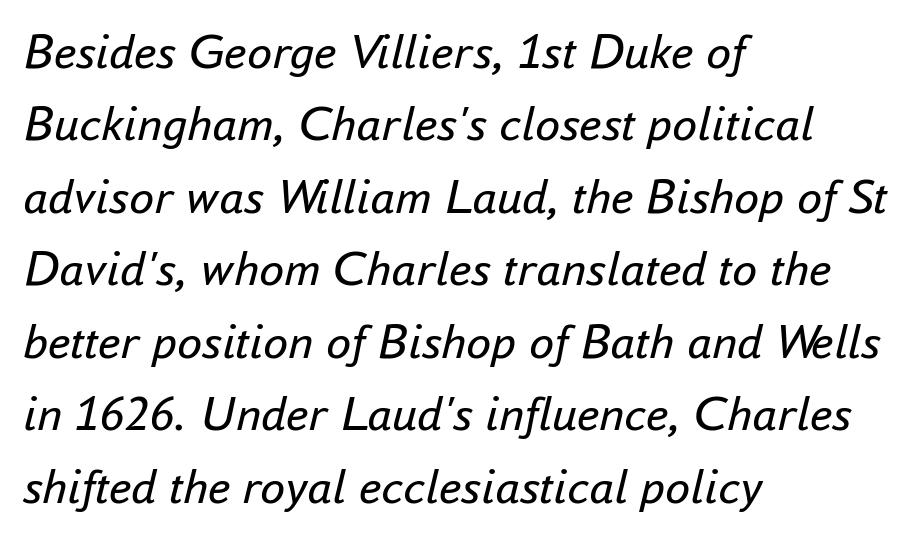
The rendering anchors every line to the left-hand side. The passage shown is typed in a proportional face where columns would drift. You could call the tracking neutral — neither tight nor loose. Vertical spacing — default. The whole block is typeset with a tilt. Each row of text sits above clean, open space.
